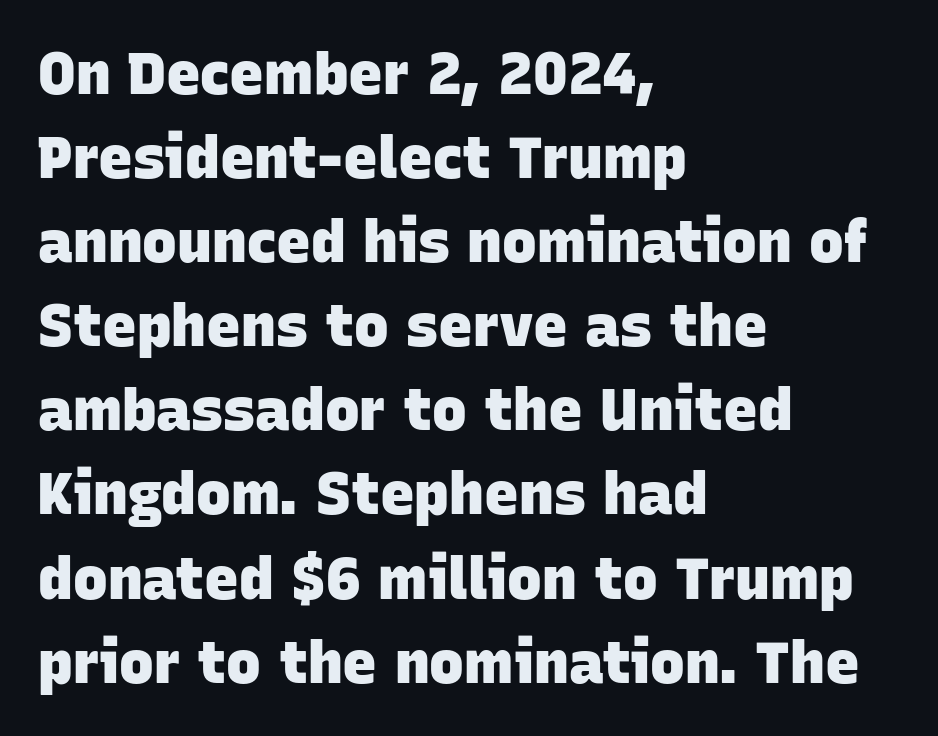
What's the leading like? Ordinary, nothing unusual. Has an underline been added? It has not. A full-strength bold gives these letters their thick strokes. Unlike a traditional serif, this face leaves its strokes unadorned. The horizontal fit of the characters is conventional and even. A student would call this left alignment; a typographer would say flush left, rag right.
